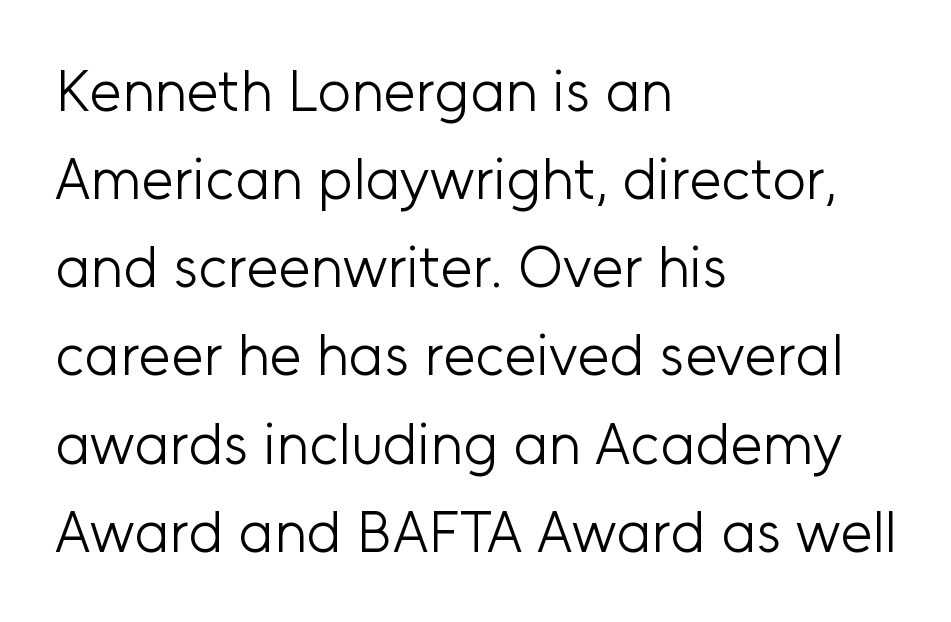
{"serif": "no", "italic": "no", "bold": "no", "weight": "light", "width": "normal", "stroke_contrast": "low", "x_height": "medium", "monospaced": "no", "underline": "no", "align": "left", "line_spacing": "normal", "line_spacing_ratio": 1.52, "letter_spacing": "normal", "letter_spacing_em": 0.0, "glyph_px": 58}
